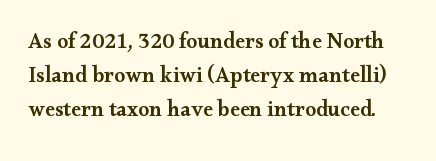
Q: Is the text bold? A: Semi-bold.
Q: Is the text italic (slanted)? A: No, it is upright.
Q: Is the text underlined? A: No.
Q: Is the spacing between letters normal or unusually wide? A: Normal.
Q: Is the spacing between lines tight, normal or loose? A: Normal.
